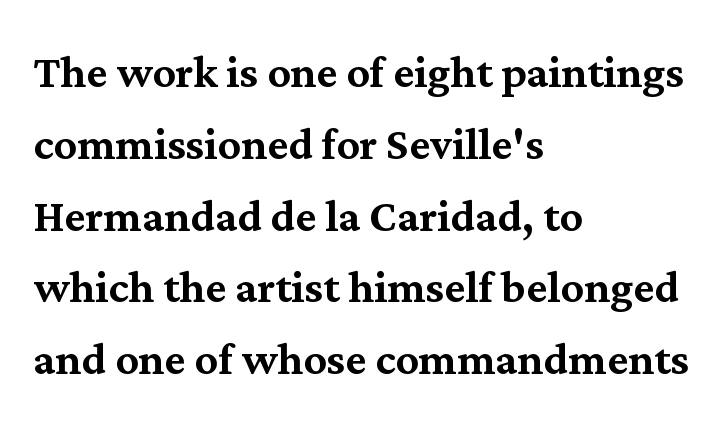
The image shows 57 px serif type, upright; set left-aligned, normal line spacing (1.26x), normal letter spacing, not underlined; medium stroke contrast and a medium x-height.
